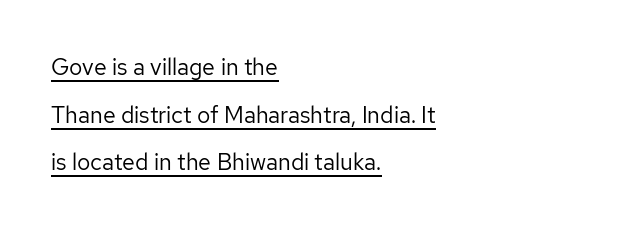
Alignment: flush left. If you measured baseline to baseline, you'd find a long distance. The sample's only ornament is a line tracing under the words. In terms of letterspacing, this is plain default setting.
